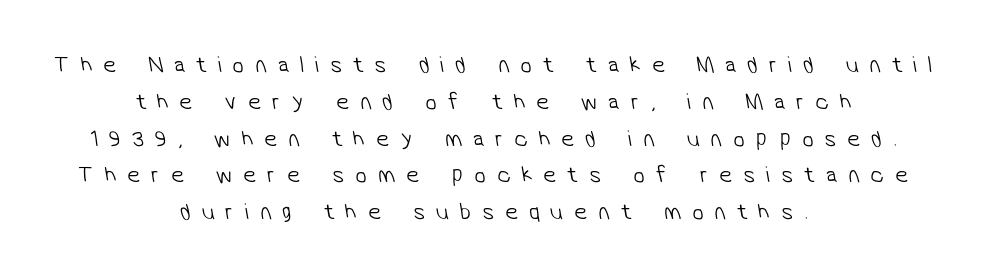
The image shows 23 px text type; set centered, normal line spacing (1.6x), unusually wide letter spacing (+0.48 em), not underlined.
